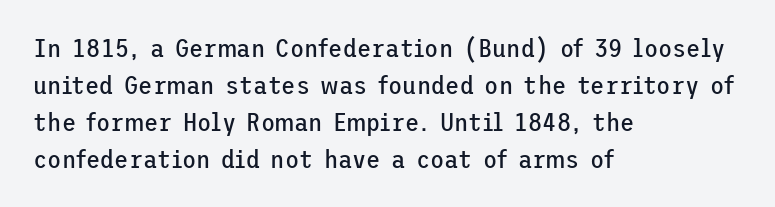
The image shows 26 px text type, upright; set left-aligned, normal line spacing (1.42x), normal letter spacing, not underlined.
